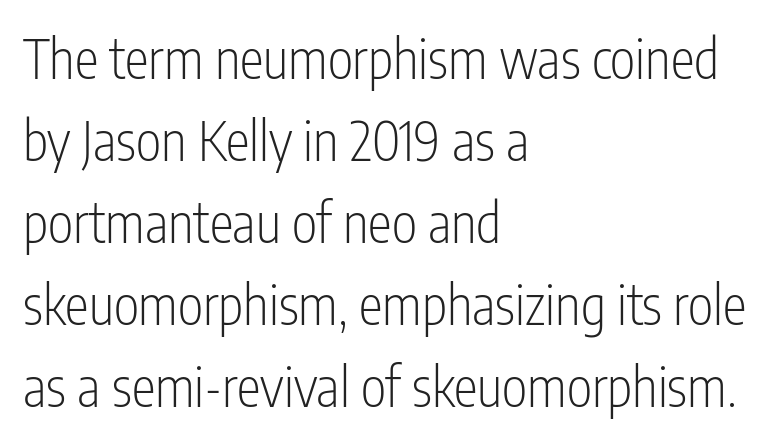
The image shows 54 px light, condensed sans-serif type, upright; set left-aligned, normal line spacing (1.52x), normal letter spacing, not underlined; low stroke contrast and a medium x-height.
